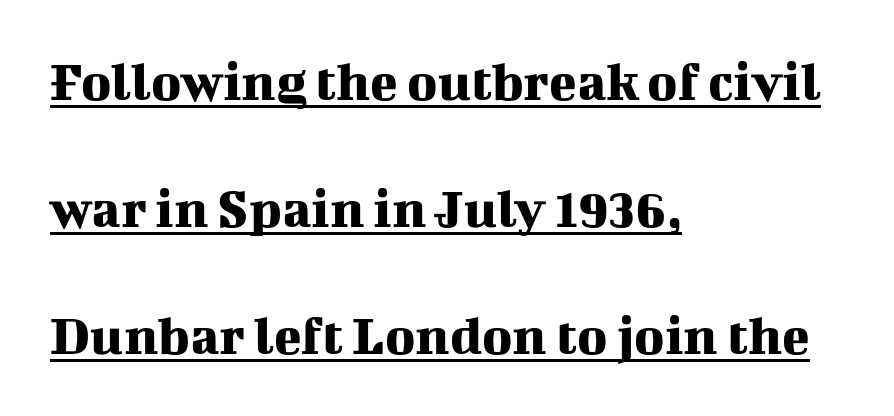
In terms of leading, this rendering errs on the spacious side. Default kerning and tracking; the words read as compact shapes. Which margin do the lines hug? The left one — the right edge is uneven. Italic: no, the glyphs are upright roman.
